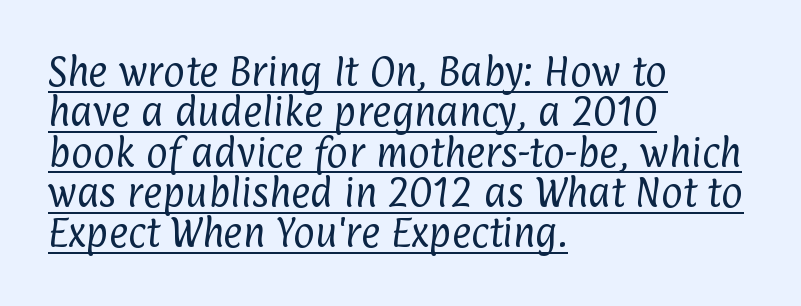
The image shows 33 px regular-weight, condensed sans-serif type; set left-aligned, line spacing 1.22x, normal letter spacing, underlined; low stroke contrast and a medium x-height.
